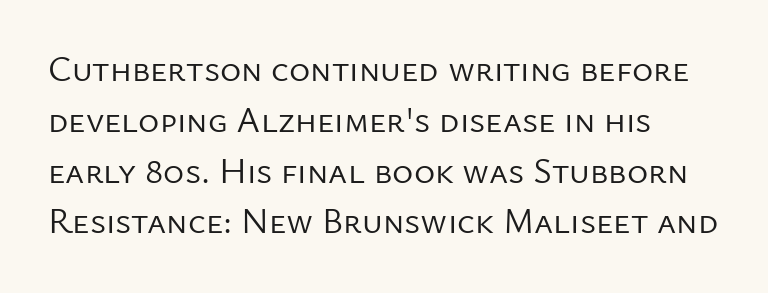
Weight: in the light-to-regular range. Posture: vertical. Each letter's strokes conclude bluntly, with no projecting serifs. Words appear dense and cohesive because spacing is normal.
